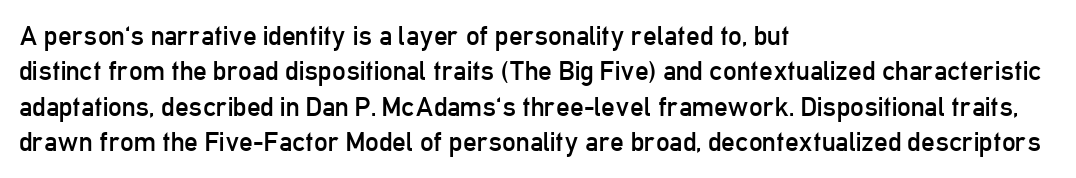
{"italic": "no", "bold": "no", "underline": "no", "align": "left", "line_spacing": "normal", "line_spacing_ratio": 1.31, "letter_spacing": "normal", "letter_spacing_em": 0.0, "glyph_px": 27}
